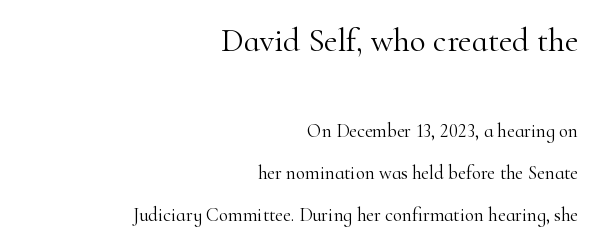
Does extra space separate the letters? No, they use regular spacing. Larger block? The one above; the one below is distinctly smaller. Right-aligned paragraph, ragged on the left. The rendering uses natural spacing where letterforms have individual widths. Underlining? Definitely not there. On a weight scale, this lands at 450 or below.
